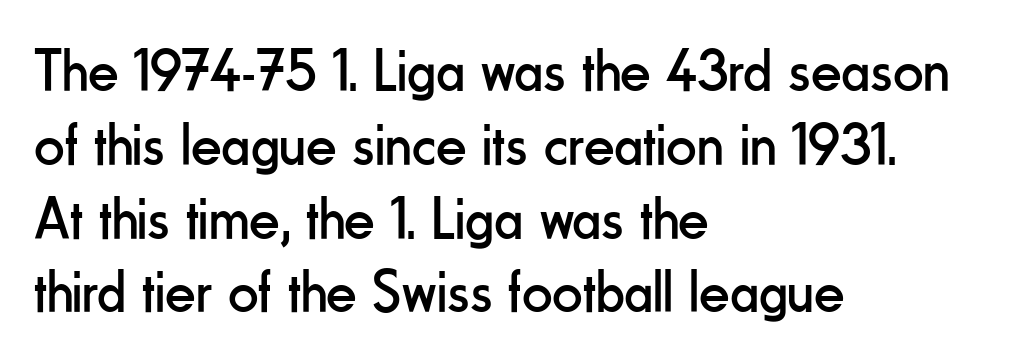
Q: Is the text bold? A: No.
Q: Is the text italic (slanted)? A: No, it is upright.
Q: Is the typeface a serif or a sans-serif typeface? A: Sans-serif.
Q: Is the text underlined? A: No.
Q: How is the paragraph aligned? A: Left-aligned.
Q: Is the spacing between letters normal or unusually wide? A: Normal.
Q: Width (condensed, normal, or wide)? A: Condensed.
Q: Stroke contrast? A: Low.
Q: x-height? A: Small.
Q: Monospaced? A: No.
